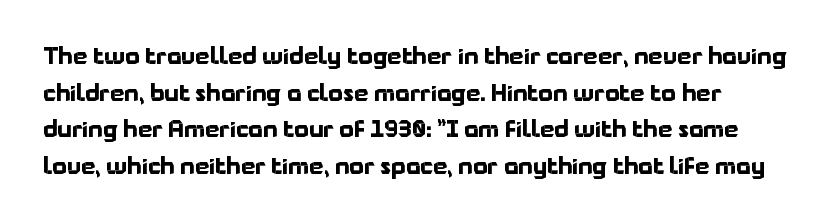
Honestly, the row spacing looks completely unremarkable. Decoration check: the copy has no underline. Posture: vertical. The sample has been set heavy, in full bold. Does extra space separate the letters? No, they use regular spacing.
